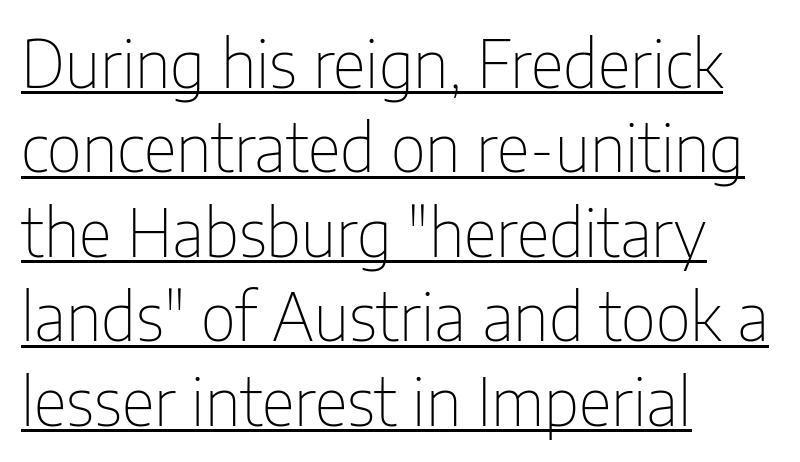
{"serif": "no", "italic": "no", "bold": "no", "weight": "thin", "width": "condensed", "stroke_contrast": "low", "x_height": "medium", "monospaced": "no", "underline": "yes", "align": "left", "line_spacing": "normal", "line_spacing_ratio": 1.3, "letter_spacing": "normal", "letter_spacing_em": 0.0, "glyph_px": 65}
